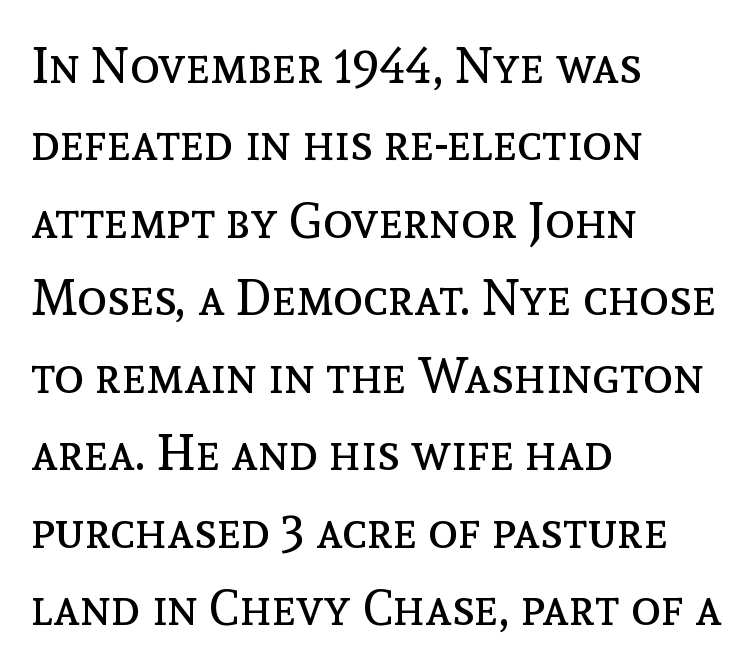
Character widths vary here, with narrow letters taking less room than wide ones. Honestly, the letter spacing is just normal — you wouldn't notice it. This reads as an unemphasized weight, regular at the heaviest. The rag falls on the right side of this text block. Tall strokes in this sample are plumb rather than angled. Each new line begins a customary step beneath the previous one.
